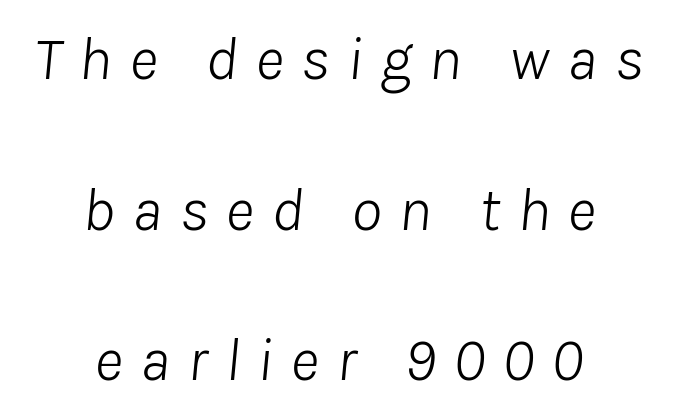
Q: Is the text bold? A: No.
Q: Is the text italic (slanted)? A: Yes, it leans right by about 8 degrees.
Q: Is the text underlined? A: No.
Q: How is the paragraph aligned? A: Centered.
Q: Is the spacing between letters normal or unusually wide? A: Unusually wide.
Q: Is the spacing between lines tight, normal or loose? A: Loose.
Q: Width (condensed, normal, or wide)? A: Normal.
Q: Stroke contrast? A: Low.
Q: x-height? A: Medium.
Q: Monospaced? A: No.
